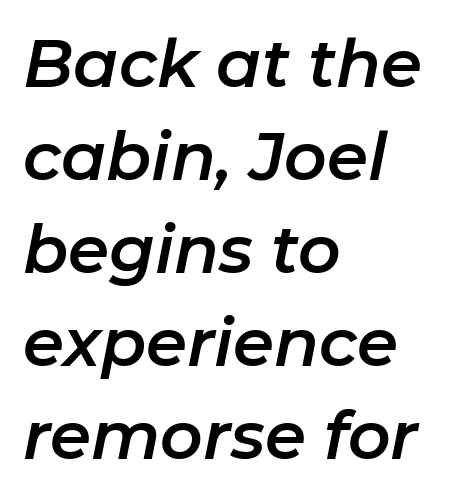
Decoration check: the copy has no underline. Nobody touched the tracking dial on this one. Proportional: the letters do not fall into vertical columns. The rag falls on the right side of this text block. This sample uses an oblique cut, with every glyph tilted off the vertical. Students, observe: this is what conventionally led text looks like.
